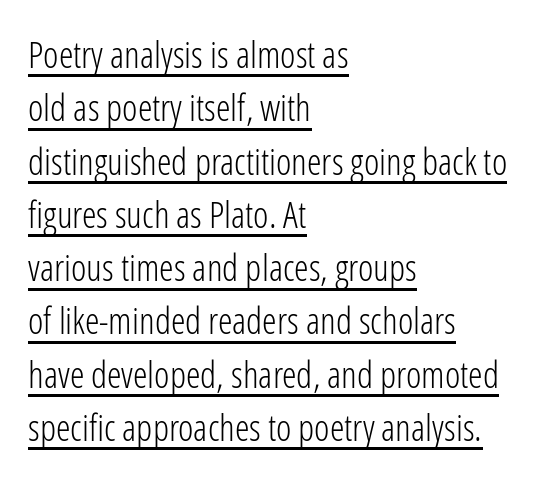
No feet cap the strokes, marking this as sans-serif type. Here the designer chose a conventional face with non-uniform glyph widths. Spacing between characters is what you'd get straight out of the box. Line spacing here is normal. Teacher's note: observe the even left margin — that is flush-left alignment.
